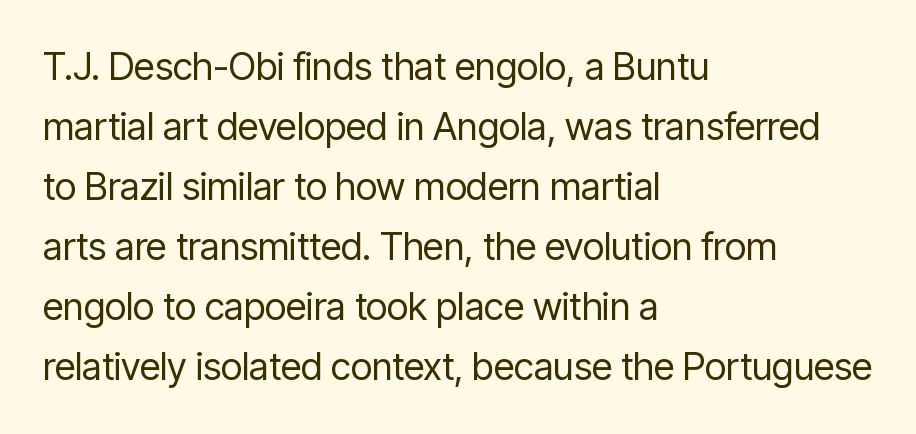
The letters advance in unequal steps, a hallmark of proportional type. This sample keeps an unexceptional amount of space between lines. Serifs: no, the terminals of the letterforms are clean. Stroke mass is kept to a normal reading level or below. The zone under the glyphs is completely vacant.
